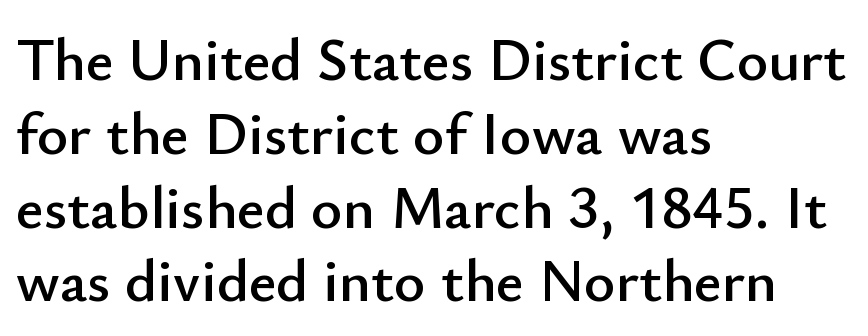
Q: Is the text italic (slanted)? A: No, it is upright.
Q: Is the typeface a serif or a sans-serif typeface? A: Sans-serif.
Q: Is the text underlined? A: No.
Q: How is the paragraph aligned? A: Left-aligned.
Q: Is the spacing between letters normal or unusually wide? A: Normal.
Q: Width (condensed, normal, or wide)? A: Normal.
Q: Stroke contrast? A: Low.
Q: x-height? A: Small.
Q: Monospaced? A: No.
